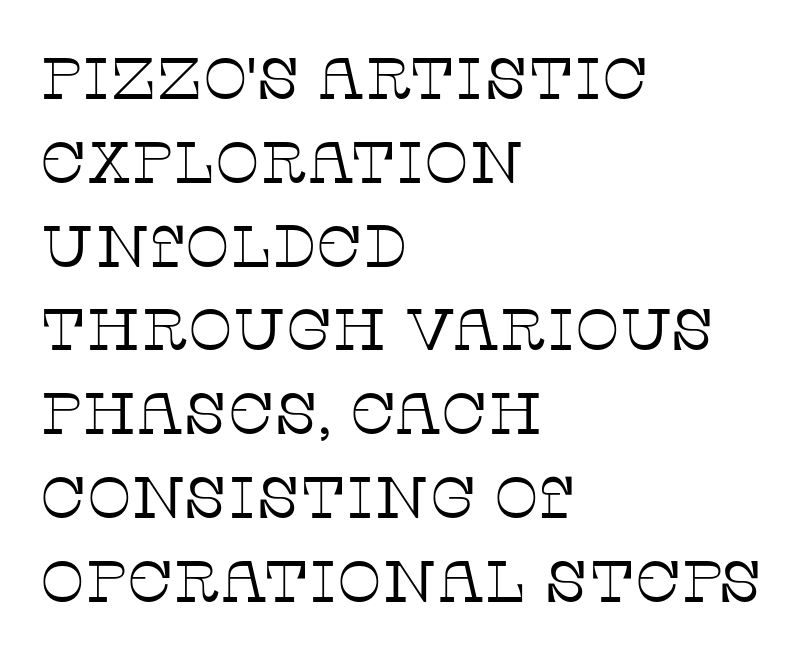
The image shows 59 px thin serif type, upright; set left-aligned, normal line spacing (1.42x), normal letter spacing, not underlined; low stroke contrast and a large x-height.
